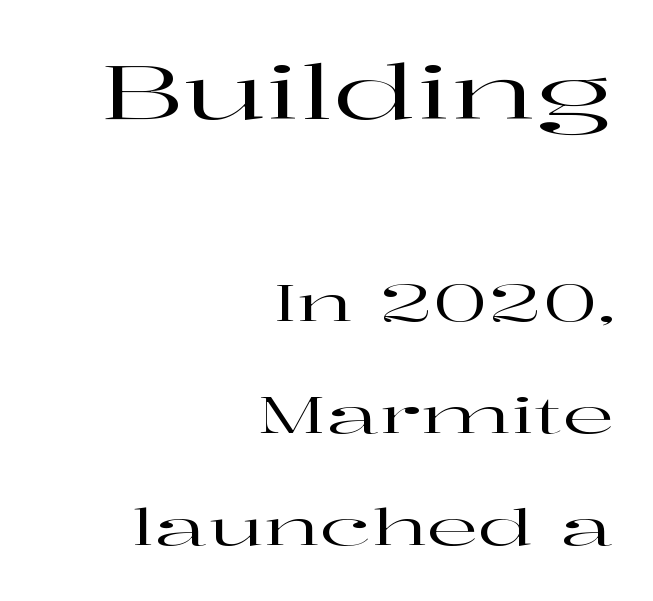
The image shows 76 px wide serif type, upright; set right-aligned, loose line spacing (2.2x), normal letter spacing, not underlined; the first (top) block is 1.49x larger; high stroke contrast and a medium x-height.
